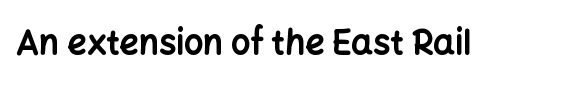
Q: Is the text bold? A: Yes.
Q: Is the text italic (slanted)? A: No, it is upright.
Q: Is the typeface a serif or a sans-serif typeface? A: Sans-serif.
Q: Is the text underlined? A: No.
Q: Is the spacing between letters normal or unusually wide? A: Normal.
Q: Width (condensed, normal, or wide)? A: Normal.
Q: Stroke contrast? A: Low.
Q: x-height? A: Medium.
Q: Monospaced? A: No.
